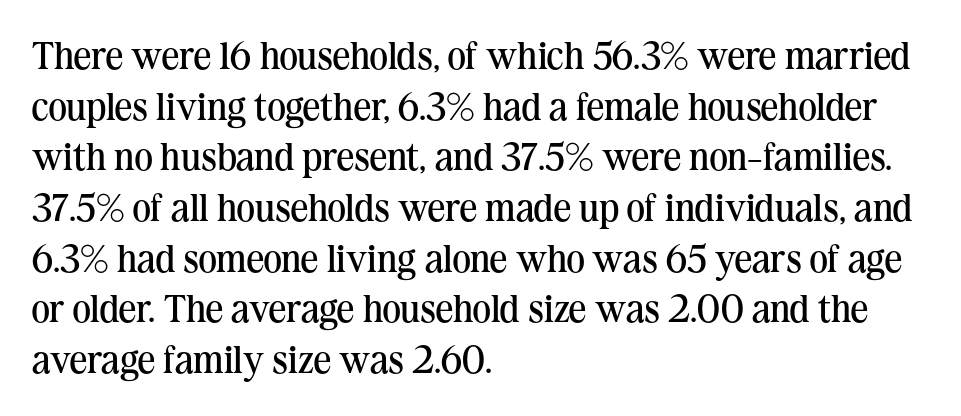
No extra ink here — the face is not bold. Unlike a clean sans, this face finishes its strokes with serifs. Do the characters align in a grid? No, the font is proportional. Does the leading feel generous? No, just average.
